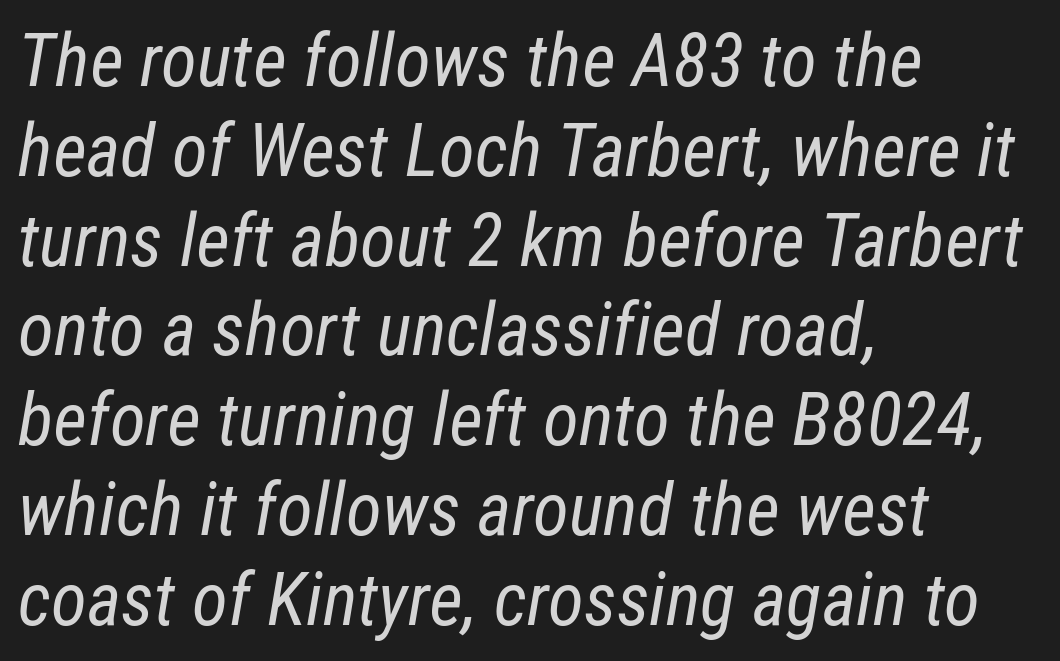
{"italic": "yes", "lean": "right", "slant_degrees": 12, "bold": "no", "weight": "regular", "width": "condensed", "stroke_contrast": "low", "x_height": "medium", "monospaced": "no", "underline": "no", "align": "left", "line_spacing_ratio": 1.23, "letter_spacing": "normal", "letter_spacing_em": 0.0, "glyph_px": 73}
